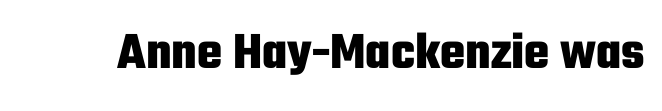
{"serif": "no", "italic": "no", "bold": "yes", "weight": "heavy", "width": "condensed", "stroke_contrast": "low", "x_height": "medium", "monospaced": "no", "underline": "no", "letter_spacing": "normal", "letter_spacing_em": 0.0, "glyph_px": 53}
